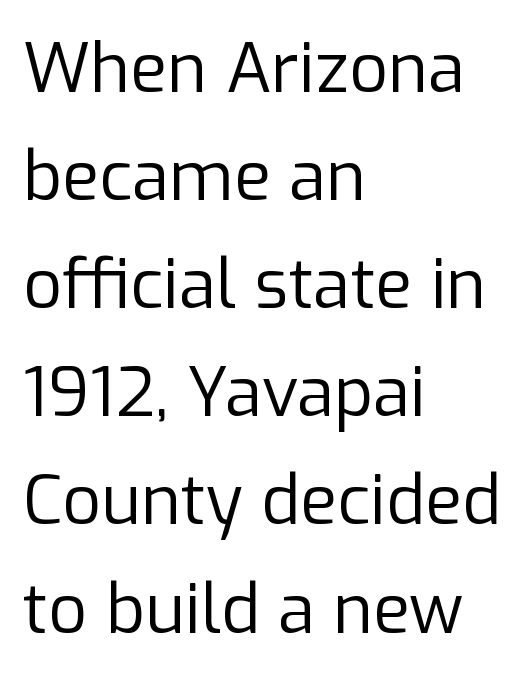
The image shows 68 px regular-weight sans-serif type, upright; set left-aligned, normal line spacing (1.59x), normal letter spacing, not underlined; low stroke contrast and a medium x-height.
